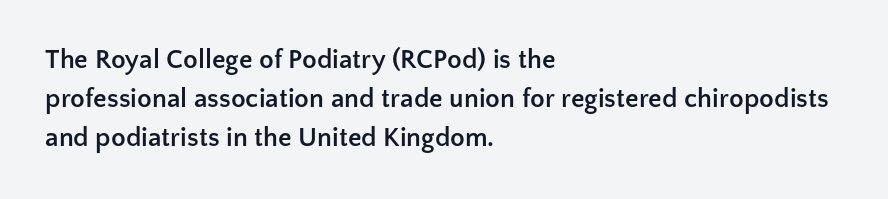
{"italic": "no", "bold": "yes", "underline": "no", "align": "left", "line_spacing": "normal", "line_spacing_ratio": 1.44, "letter_spacing": "normal", "letter_spacing_em": 0.0, "glyph_px": 27}
